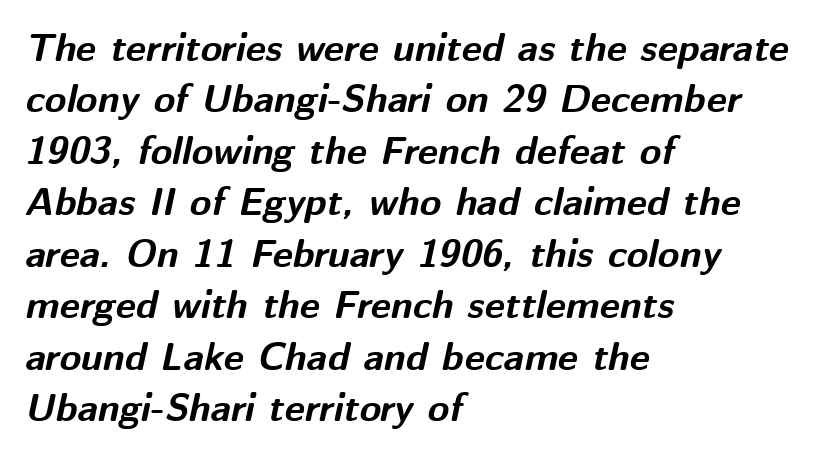
A typesetter would call this leading conventional body-copy spacing. The typesetter chose a ragged-right arrangement here. Type without underlining. Observe the lean: these are italic letterforms.
